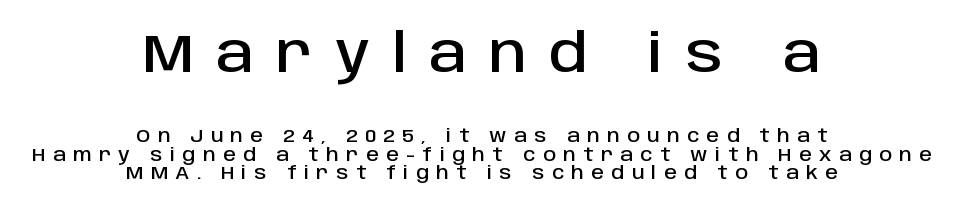
Q: Is the text italic (slanted)? A: No, it is upright.
Q: Is the typeface a serif or a sans-serif typeface? A: Sans-serif.
Q: Is the text underlined? A: No.
Q: How is the paragraph aligned? A: Centered.
Q: Is the spacing between letters normal or unusually wide? A: Unusually wide.
Q: Is the spacing between lines tight, normal or loose? A: Tight.
Q: Which block of text is set in a larger size, the first (top) or the second (bottom)? A: The first (top) one.
Q: Width (condensed, normal, or wide)? A: Normal.
Q: Stroke contrast? A: Low.
Q: x-height? A: Large.
Q: Monospaced? A: No.
